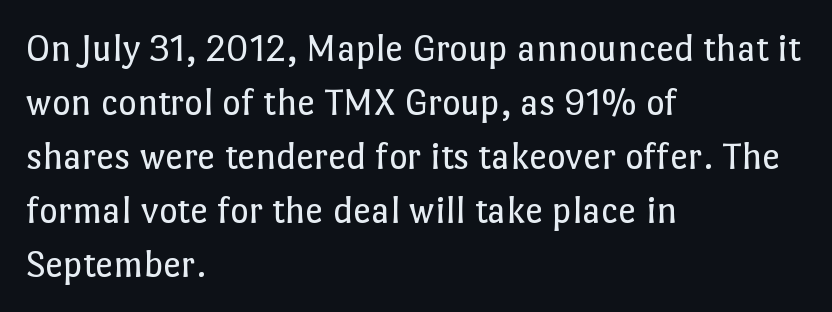
{"italic": "no", "bold": "no", "weight": "regular", "width": "normal", "stroke_contrast": "low", "x_height": "medium", "monospaced": "no", "underline": "no", "align": "left", "line_spacing": "normal", "line_spacing_ratio": 1.35, "letter_spacing": "normal", "letter_spacing_em": 0.0, "glyph_px": 40}
